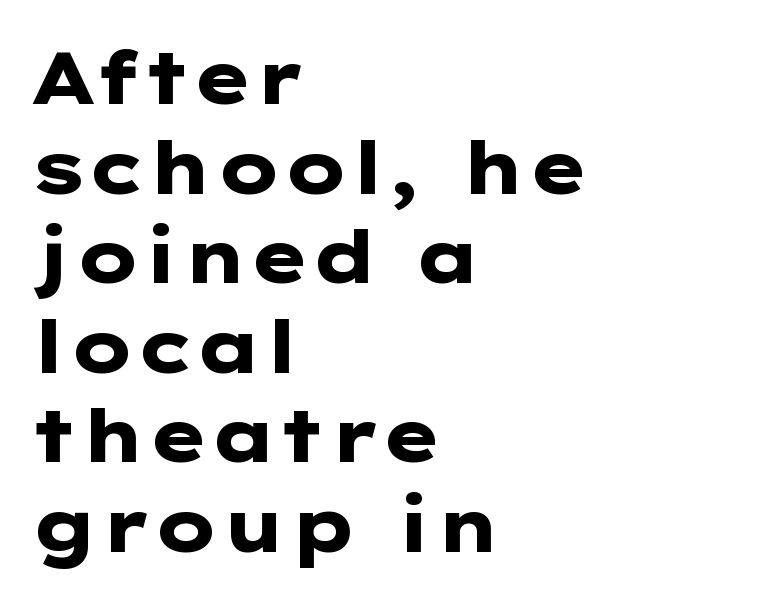
The image shows 74 px heavy, wide sans-serif type, upright; set left-aligned, line spacing 1.21x, normal letter spacing, not underlined; low stroke contrast and a medium x-height.
